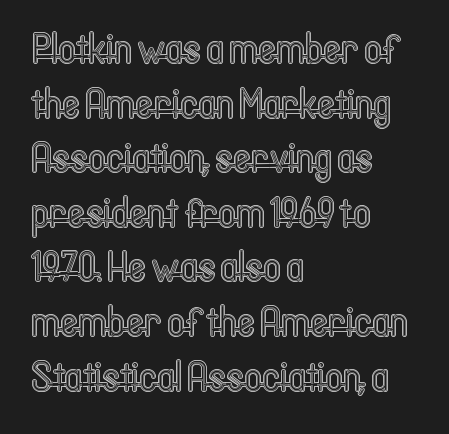
The image shows 43 px condensed type, upright; set left-aligned, normal line spacing (1.27x), normal letter spacing, not underlined; a medium x-height.
